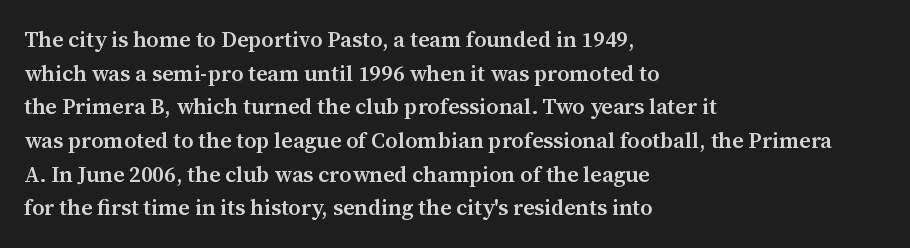
Every character sits straight up, as roman type does. Does extra space separate the letters? No, they use regular spacing. A somewhat darkened texture: the type is semibold rather than bold. A typesetter would call this leading conventional body-copy spacing.
